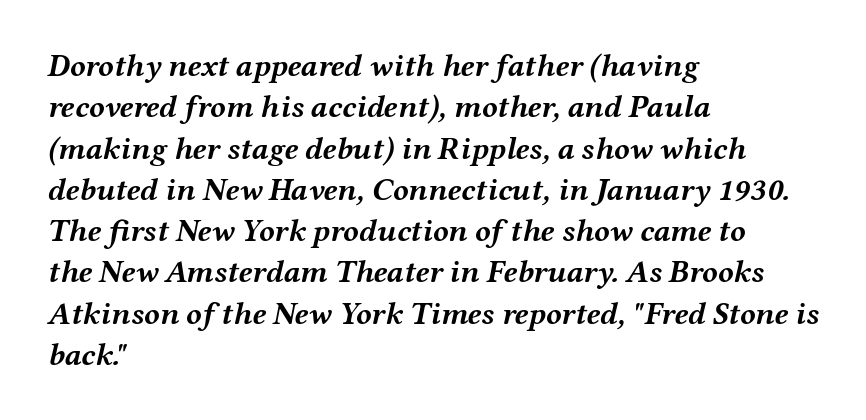
The image shows 32 px semibold, wide type, italic (leaning right); set left-aligned, normal line spacing (1.29x), normal letter spacing, not underlined; medium stroke contrast and a medium x-height.
